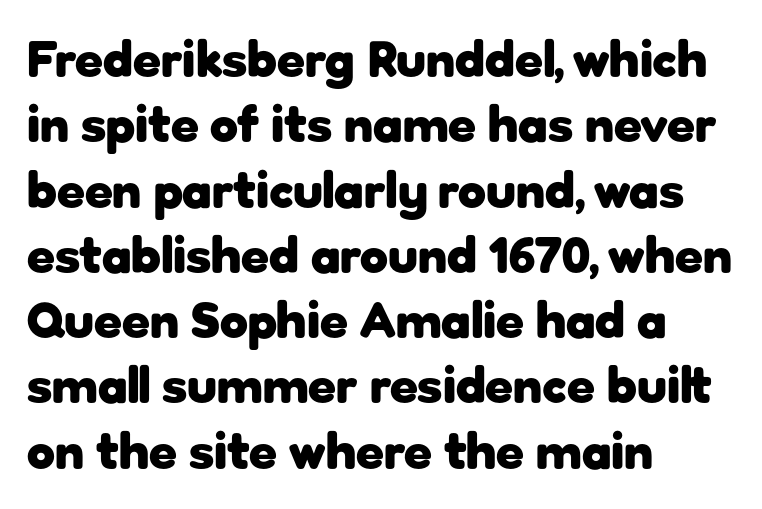
Q: Is the text bold? A: Yes.
Q: Is the text italic (slanted)? A: No, it is upright.
Q: Is the typeface a serif or a sans-serif typeface? A: Sans-serif.
Q: Is the text underlined? A: No.
Q: How is the paragraph aligned? A: Left-aligned.
Q: Is the spacing between letters normal or unusually wide? A: Normal.
Q: Is the spacing between lines tight, normal or loose? A: Normal.
Q: Width (condensed, normal, or wide)? A: Normal.
Q: Stroke contrast? A: Low.
Q: x-height? A: Medium.
Q: Monospaced? A: No.
